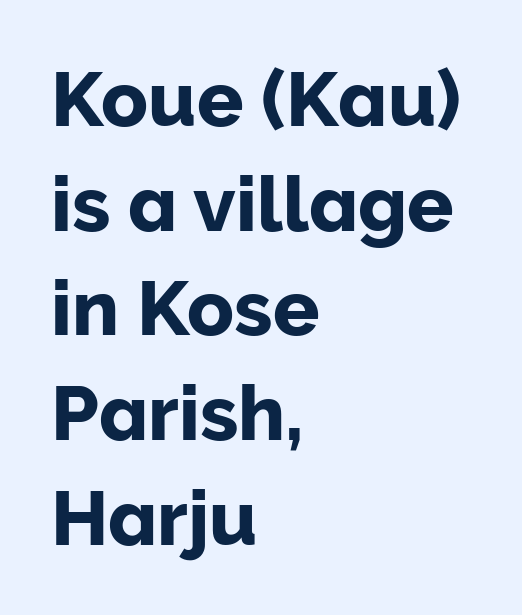
{"serif": "no", "italic": "no", "width": "normal", "stroke_contrast": "low", "x_height": "medium", "monospaced": "no", "underline": "no", "align": "left", "line_spacing": "normal", "line_spacing_ratio": 1.36, "letter_spacing": "normal", "letter_spacing_em": 0.0, "glyph_px": 77}
